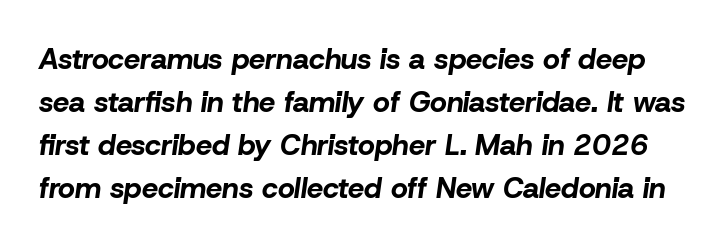
{"italic": "yes", "lean": "right", "slant_degrees": 8, "bold": "yes", "weight": "bold", "width": "normal", "stroke_contrast": "low", "x_height": "medium", "monospaced": "no", "underline": "no", "line_spacing": "normal", "line_spacing_ratio": 1.48, "letter_spacing": "normal", "letter_spacing_em": 0.0, "glyph_px": 29}
